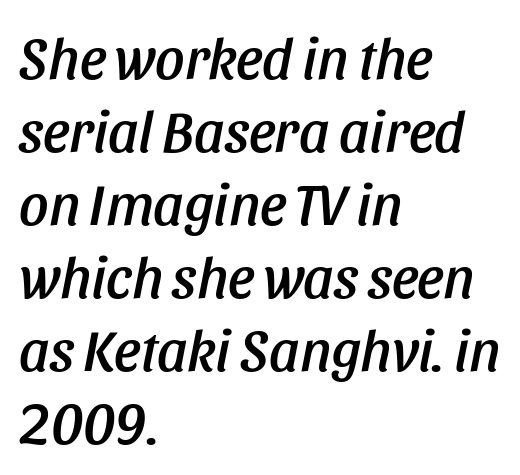
{"italic": "yes", "lean": "right", "slant_degrees": 11, "width": "condensed", "stroke_contrast": "low", "x_height": "large", "monospaced": "no", "underline": "no", "align": "left", "line_spacing": "normal", "line_spacing_ratio": 1.26, "letter_spacing": "normal", "letter_spacing_em": 0.0, "glyph_px": 58}
